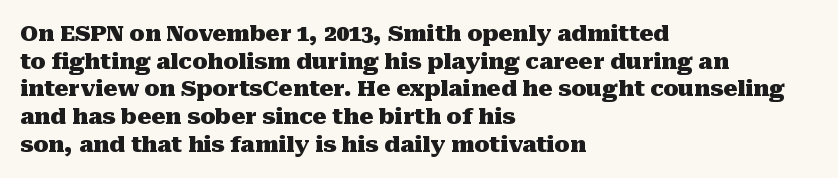
These words are printed bold, with thick strokes throughout. The string is rendered with underlining switched off. What's the leading like? Ordinary, nothing unusual. Tracking value appears to be zero — textbook default spacing. This rendering uses left alignment, leaving the right contour irregular. Every stem runs plumb, perpendicular to the baseline.
